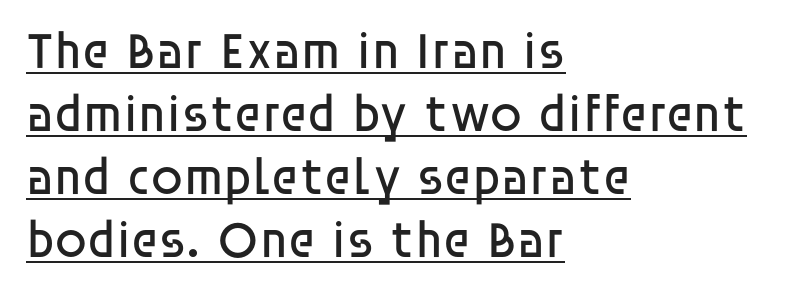
{"serif": "no", "italic": "no", "bold": "no", "weight": "regular", "width": "normal", "stroke_contrast": "low", "x_height": "large", "monospaced": "no", "underline": "yes", "align": "left", "line_spacing_ratio": 1.21, "letter_spacing": "normal", "letter_spacing_em": 0.0, "glyph_px": 52}
